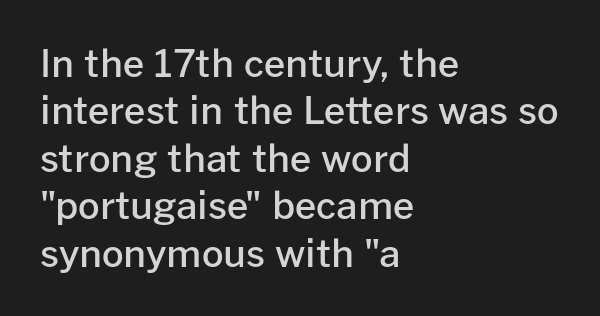
The gap between lines stays unmarked. Look at the stroke-to-counter ratio: somewhat heavy, a semibold. Italic? Not at all — the glyphs are vertical. You could not count columns in this text — the font is proportionally spaced. Compared with typical paragraphs, the rows here are spaced about the same.
